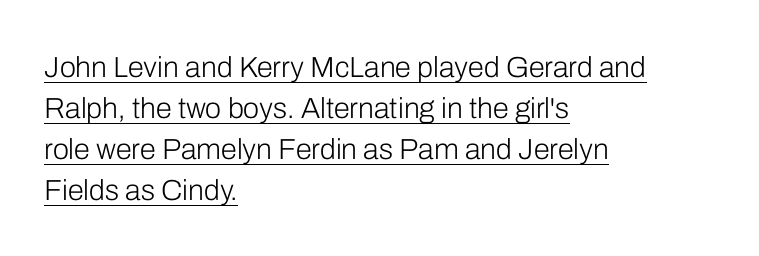
{"serif": "no", "italic": "no", "bold": "no", "weight": "light", "width": "normal", "stroke_contrast": "low", "x_height": "medium", "monospaced": "no", "underline": "yes", "align": "left", "line_spacing": "normal", "line_spacing_ratio": 1.41, "letter_spacing": "normal", "letter_spacing_em": 0.0, "glyph_px": 29}
